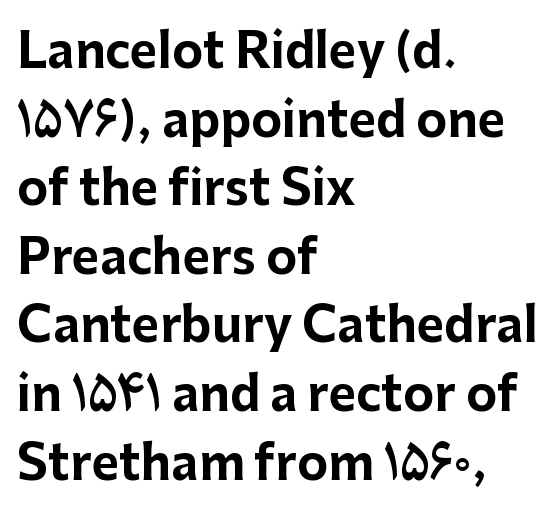
No word sits above an underline. If you drew a ruler down the left edge, every line would touch it. Compared with typical paragraphs, the rows here are spaced about the same. No feet cap the strokes, marking this as sans-serif type. You can tell it's not italic because the verticals are truly vertical.
